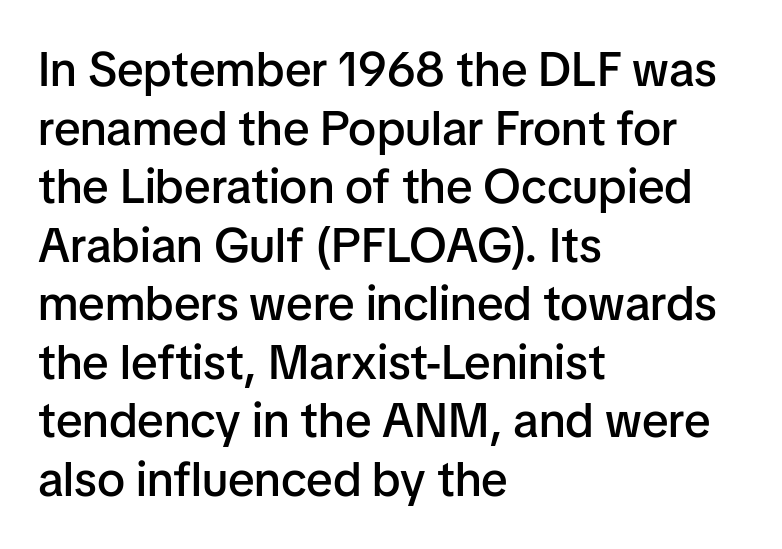
Q: Is the text bold? A: Semi-bold.
Q: Is the text italic (slanted)? A: No, it is upright.
Q: Is the typeface a serif or a sans-serif typeface? A: Sans-serif.
Q: Is the text underlined? A: No.
Q: How is the paragraph aligned? A: Left-aligned.
Q: Is the spacing between letters normal or unusually wide? A: Normal.
Q: Width (condensed, normal, or wide)? A: Normal.
Q: Stroke contrast? A: Low.
Q: x-height? A: Medium.
Q: Monospaced? A: No.
